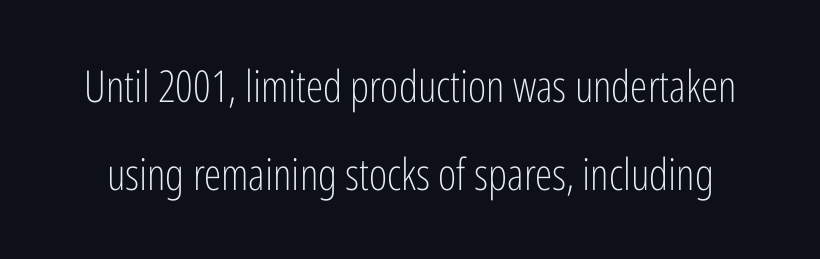
Each new line begins a long way beneath the previous one. Rendered with straight, roman letterforms. Underlining? Definitely not there. This sample has the flowing, uneven cadence of proportional lettering. Tracking here is standard; glyphs follow each other at the usual distance. Stroke terminals: plain, sans-serif.
